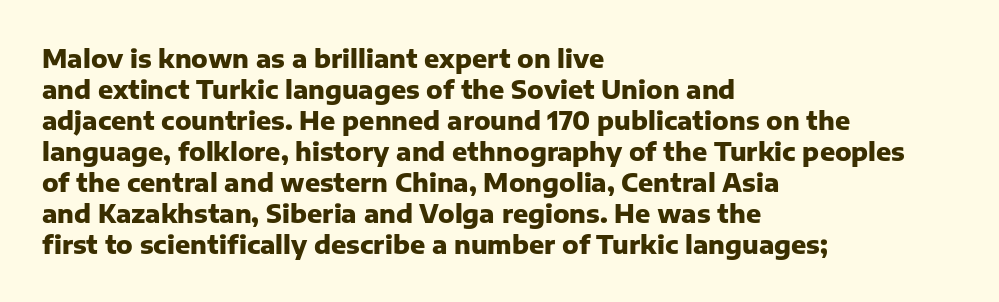
You'd pick this weight for a headline — it's a proper bold. Upright lettering throughout. Nothing unusual about the tracking: characters are spaced as the font intends. Check the space under the baseline: it is left empty.
